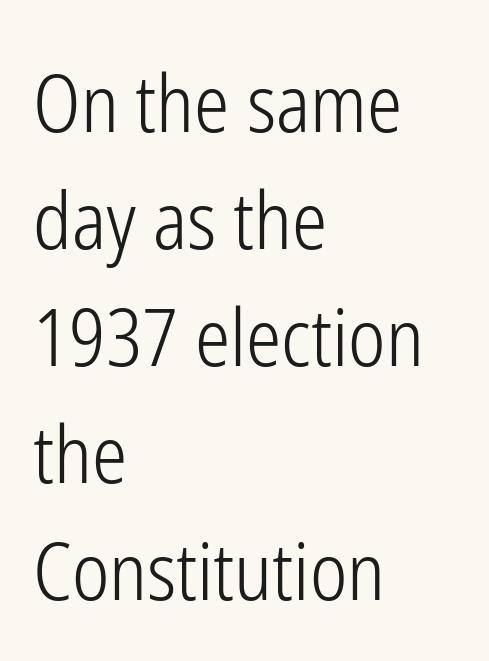
{"serif": "no", "italic": "no", "bold": "no", "weight": "light", "width": "condensed", "stroke_contrast": "low", "x_height": "medium", "monospaced": "no", "underline": "no", "align": "left", "line_spacing": "normal", "line_spacing_ratio": 1.48, "letter_spacing": "normal", "letter_spacing_em": 0.0, "glyph_px": 79}
